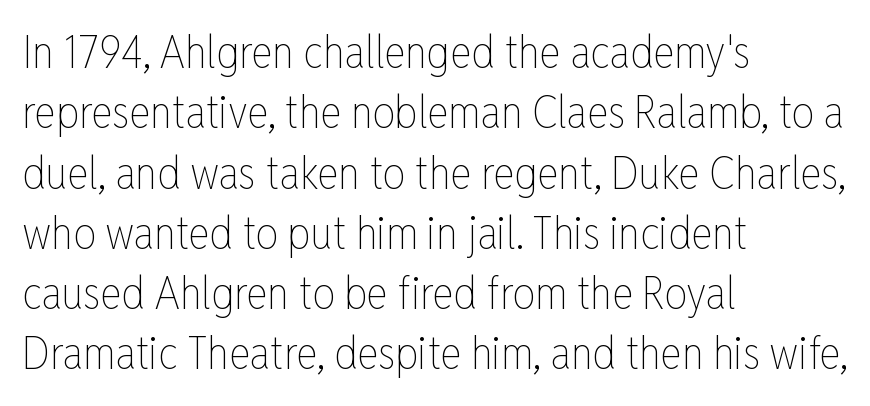
This rendering uses left alignment, leaving the right contour irregular. The letters advance in unequal steps, a hallmark of proportional type. You can tell it's not italic because the verticals are truly vertical. Plain, unruled lines of type. Caption: standard tracking, unaltered.
